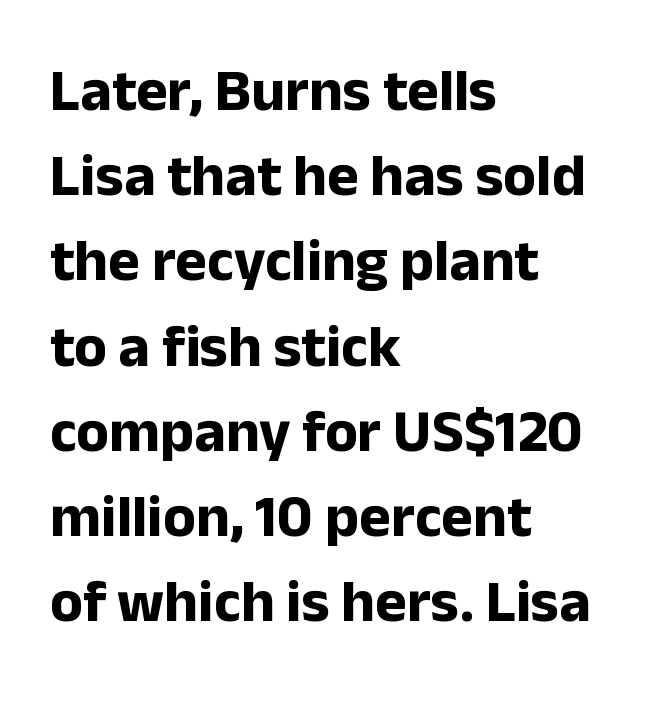
The typeface chosen for these lines omits serifs. This sample uses an upright cut, with every glyph sitting square on the baseline. A classic flush-left, rag-right setting is used for this passage. Every letter is thick-stroked: bold, no question. Underlining? Definitely not there. Is there much room between lines? A standard amount, neither cramped nor airy.
